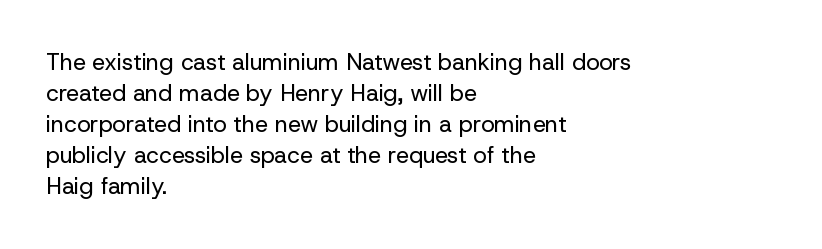
{"italic": "no", "bold": "no", "underline": "no", "align": "left", "line_spacing": "normal", "line_spacing_ratio": 1.35, "letter_spacing": "normal", "letter_spacing_em": 0.0, "glyph_px": 23}
